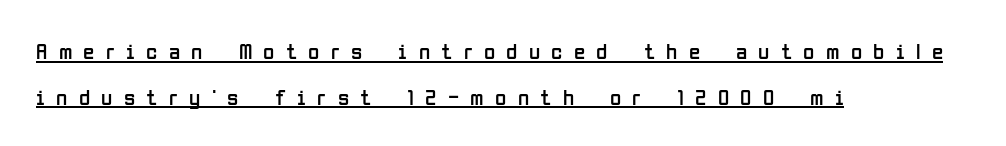
Nope, not italic — everything's standing straight. Teacher's note: observe the even left margin — that is flush-left alignment. Caption: face not bold, strokes unweighted. What stands out about the letter spacing? Its width — letters are far apart.
